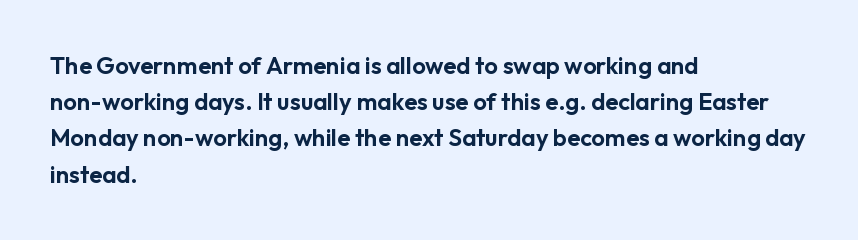
Leading: standard. Ascenders rise straight up at ninety degrees. Nobody drew a line under any word here. Here the glyphs are tracked normally, forming tight word shapes. All the whitespace from short lines collects on the right.
